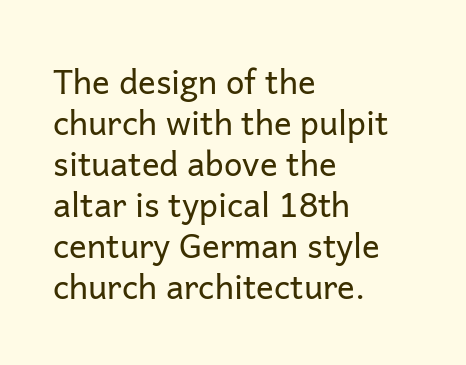
Q: Is the text bold? A: No.
Q: Is the text italic (slanted)? A: No, it is upright.
Q: Is the typeface a serif or a sans-serif typeface? A: Sans-serif.
Q: Is the text underlined? A: No.
Q: How is the paragraph aligned? A: Left-aligned.
Q: Is the spacing between letters normal or unusually wide? A: Normal.
Q: Width (condensed, normal, or wide)? A: Normal.
Q: Stroke contrast? A: Low.
Q: x-height? A: Medium.
Q: Monospaced? A: No.
